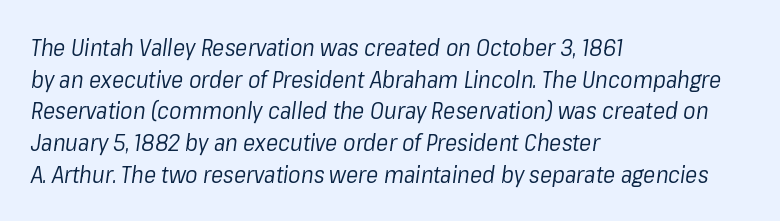
Where is the straight margin? On the left. What's the leading like? Ordinary, nothing unusual. The tracking reads as untouched default to a designer's eye. The foot of each line stays bare and open. Notice how the stems are inclined rather than vertical — that's the hallmark of italics.
